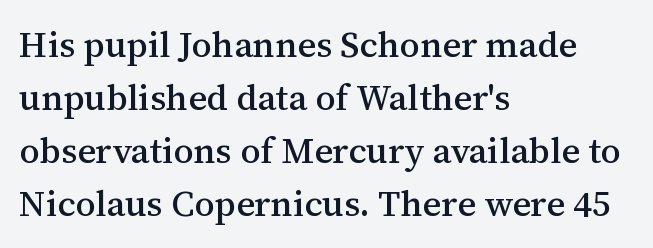
{"serif": "yes", "italic": "no", "width": "normal", "stroke_contrast": "medium", "x_height": "medium", "monospaced": "no", "underline": "no", "align": "left", "line_spacing": "normal", "line_spacing_ratio": 1.47, "letter_spacing": "normal", "letter_spacing_em": 0.0, "glyph_px": 36}
